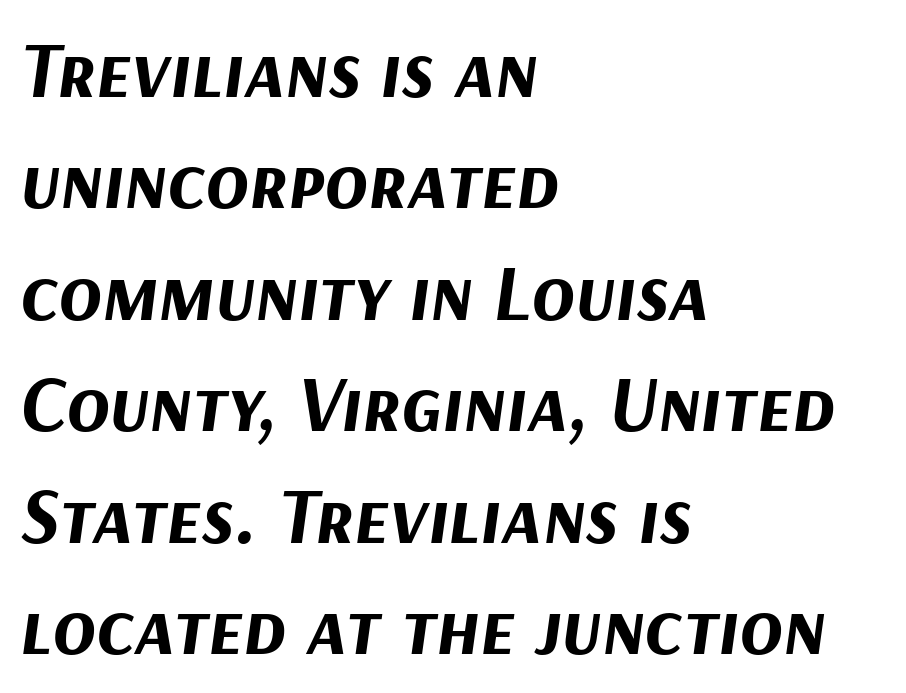
The image shows 79 px bold type, italic (leaning right); set left-aligned, normal line spacing (1.41x), normal letter spacing, not underlined; medium stroke contrast and a medium x-height.
